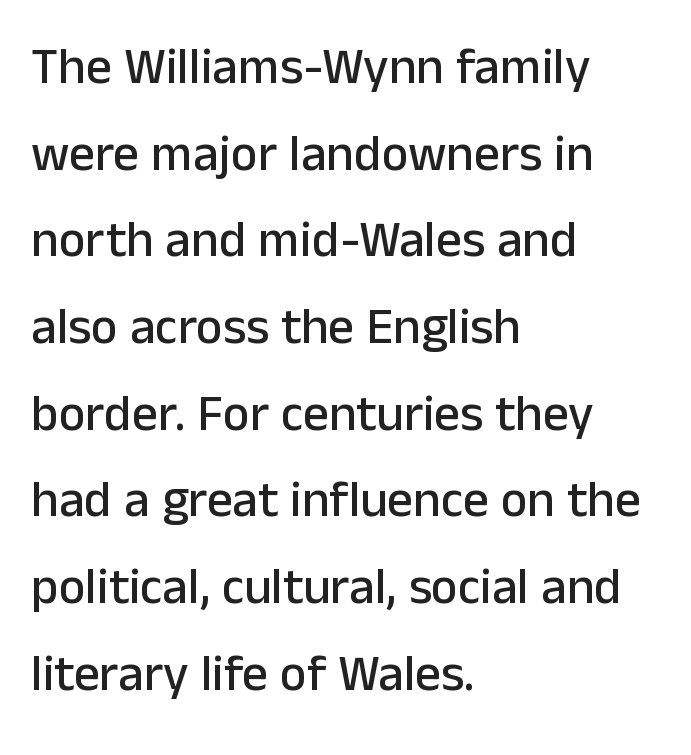
The image shows 51 px sans-serif type, upright; set left-aligned, normal line spacing (1.7x), normal letter spacing, not underlined; low stroke contrast and a medium x-height.
